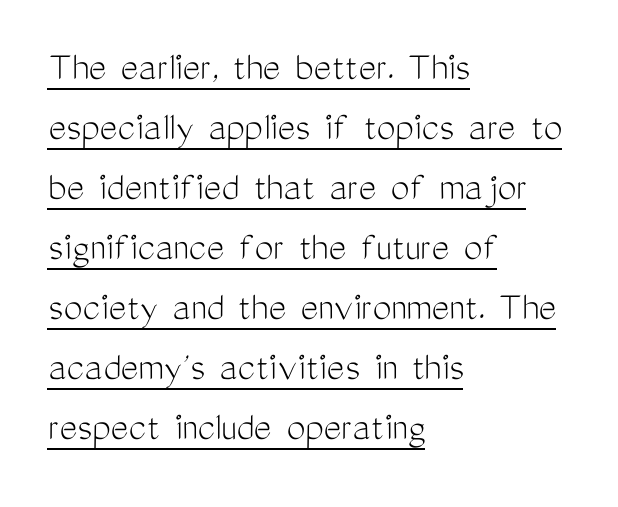
The image shows 42 px light, condensed sans-serif type, upright; set left-aligned, normal line spacing (1.43x), normal letter spacing, underlined; medium stroke contrast and a medium x-height.
